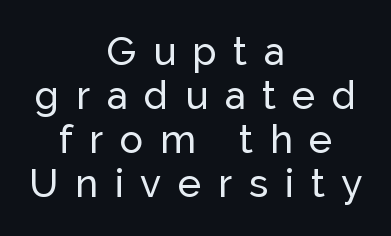
{"serif": "no", "italic": "no", "width": "normal", "stroke_contrast": "low", "x_height": "medium", "monospaced": "no", "underline": "no", "align": "center", "line_spacing": "tight", "line_spacing_ratio": 1.13, "letter_spacing": "wide", "letter_spacing_em": 0.43, "glyph_px": 39}
